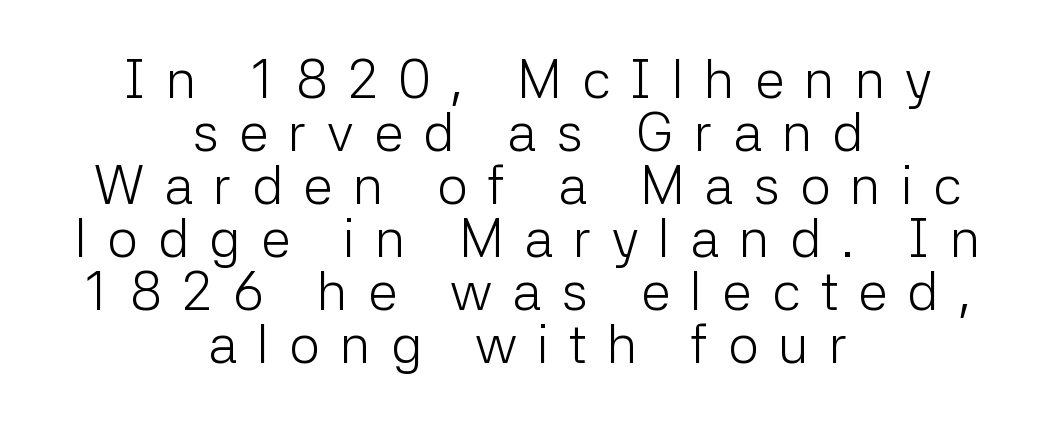
Just letters on the line, the space beneath them empty. A quiet, ordinary-to-light weight characterises the typeface. The type family on display is of the sans-serif kind. Does the leading feel generous? Not at all — it's pinched.
